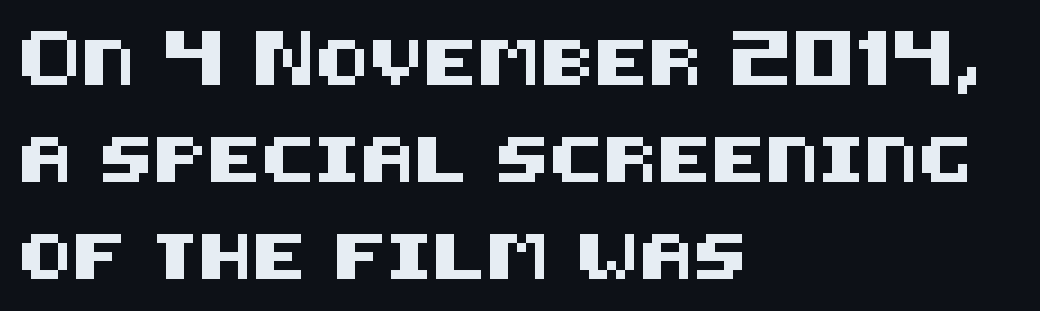
The type family on display is of the sans-serif kind. In terms of posture, this sample is upright. This sample trades compactness for vertical openness between lines. Underline: absent. Caption: standard tracking, unaltered.
